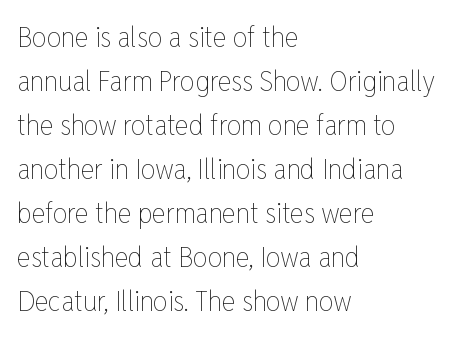
Characters remain perfectly vertical along every line. Weight class: somewhere from thin through regular. All the whitespace from short lines collects on the right. The horizontal fit of the characters is conventional and even.
